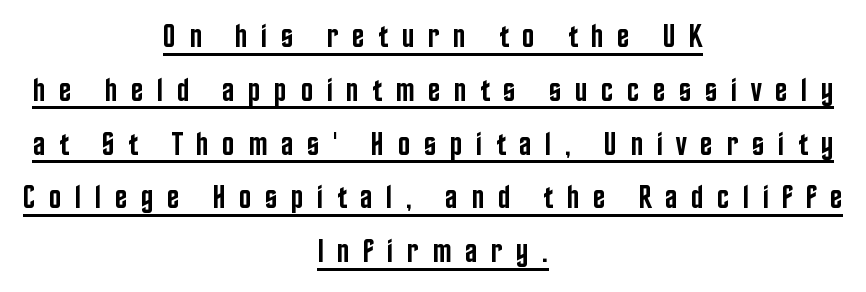
The image shows 33 px semibold, condensed sans-serif type, upright; set centered, normal line spacing (1.63x), unusually wide letter spacing (+0.41 em), underlined; low stroke contrast and a large x-height.
